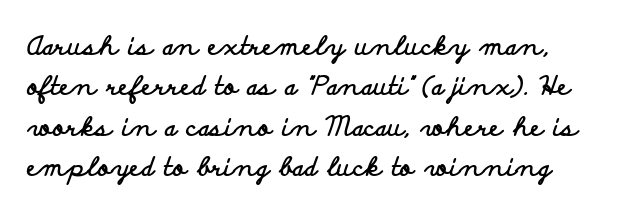
{"bold": "yes", "underline": "no", "align": "left", "line_spacing": "normal", "line_spacing_ratio": 1.55, "letter_spacing": "normal", "letter_spacing_em": 0.0, "glyph_px": 26}
